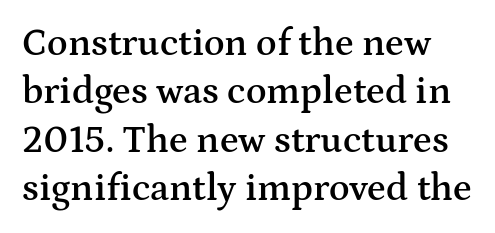
Q: Is the text bold? A: Semi-bold.
Q: Is the text italic (slanted)? A: No, it is upright.
Q: Is the typeface a serif or a sans-serif typeface? A: Serif.
Q: Is the text underlined? A: No.
Q: Is the spacing between letters normal or unusually wide? A: Normal.
Q: Is the spacing between lines tight, normal or loose? A: Normal.
Q: Width (condensed, normal, or wide)? A: Wide.
Q: Stroke contrast? A: Medium.
Q: x-height? A: Medium.
Q: Monospaced? A: No.
